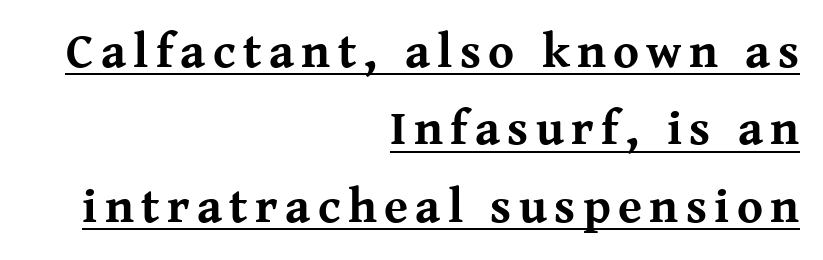
Q: Is the text bold? A: Yes.
Q: Is the text italic (slanted)? A: No, it is upright.
Q: Is the typeface a serif or a sans-serif typeface? A: Serif.
Q: Is the text underlined? A: Yes.
Q: How is the paragraph aligned? A: Right-aligned.
Q: Is the spacing between lines tight, normal or loose? A: Normal.
Q: Width (condensed, normal, or wide)? A: Normal.
Q: Stroke contrast? A: Medium.
Q: x-height? A: Medium.
Q: Monospaced? A: No.
